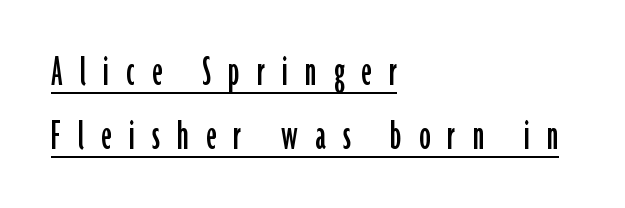
The designer went with a sans here, leaving each stem footless. Decoration check: the copy is underlined. Notice how the stems are strictly vertical — no italics here. Vertical spacing — default. A typesetter would call this proportional, since set widths differ per character.
